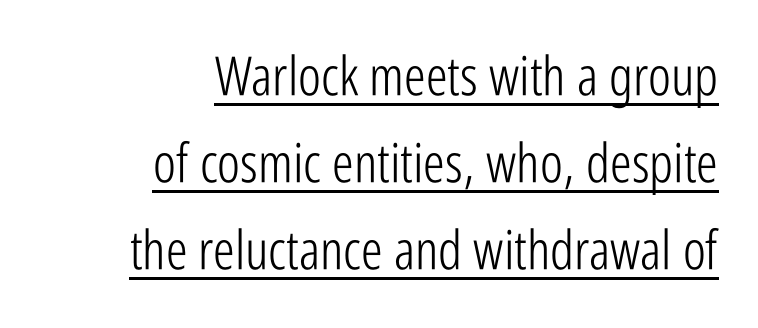
The image shows 54 px light, condensed sans-serif type, upright; set right-aligned, normal line spacing (1.61x), normal letter spacing, underlined; low stroke contrast and a medium x-height.
